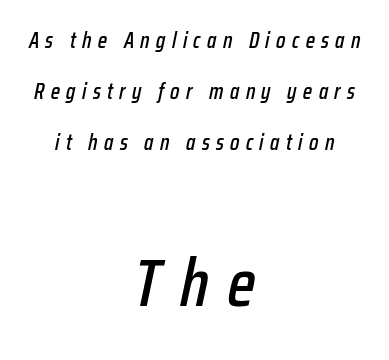
The image shows 67 px condensed type, italic (leaning right); set centered, loose line spacing (2.31x), unusually wide letter spacing (+0.29 em), not underlined; the second (bottom) block is 3.05x larger; low stroke contrast and a medium x-height.
